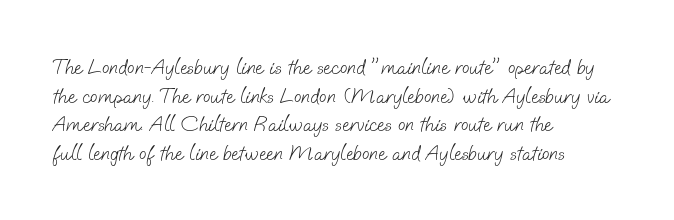
Characters follow at the spacing the type designer built in. These lines stack with their left ends in a neat column. The strip under each line holds only bare page. Each stroke keeps to a modest, everyday thickness or less.
